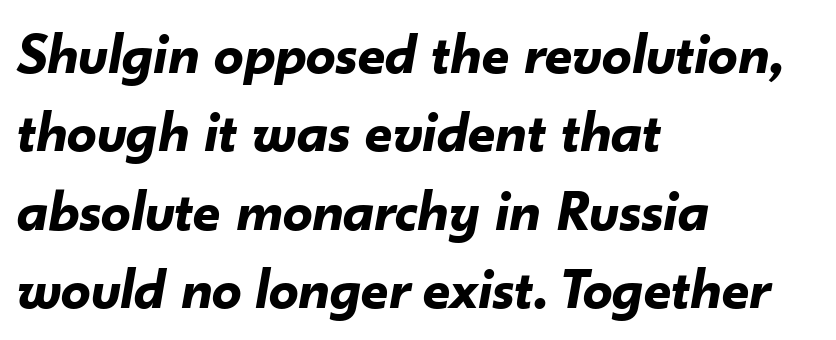
A student would call this left alignment; a typographer would say flush left, rag right. The letters advance in unequal steps, a hallmark of proportional type. This is heavy type, rendered in bold. The line texture is even and compact thanks to regular tracking.
